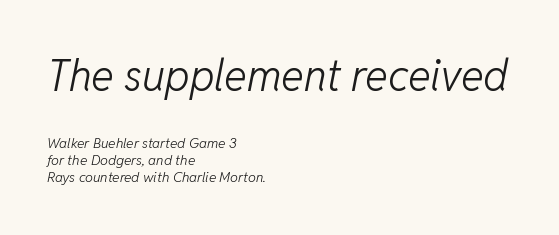
The image shows 43 px light type, italic (leaning right); set left-aligned, line spacing 1.21x, normal letter spacing, not underlined; the first (top) block is 3.07x larger; low stroke contrast and a medium x-height.
